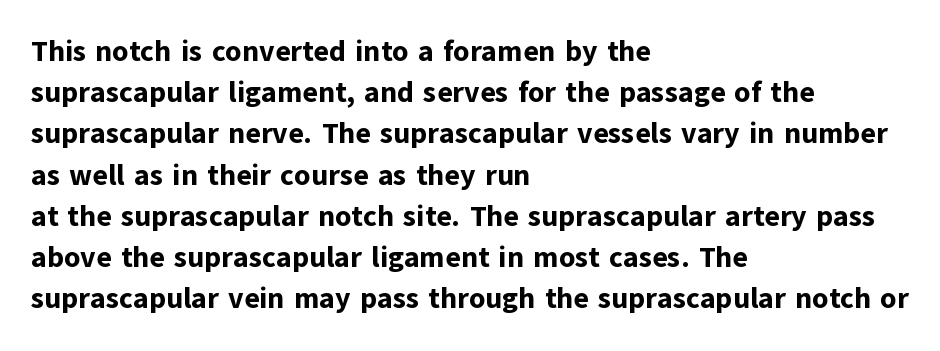
Reading down the block, your eye returns to a fixed left position each line. Evenly set lines give the paragraph a standard silhouette. The typography opts for an upright posture over an oblique one. Nothing unusual about the tracking: characters are spaced as the font intends. Rule under the text: the space is simply empty.
